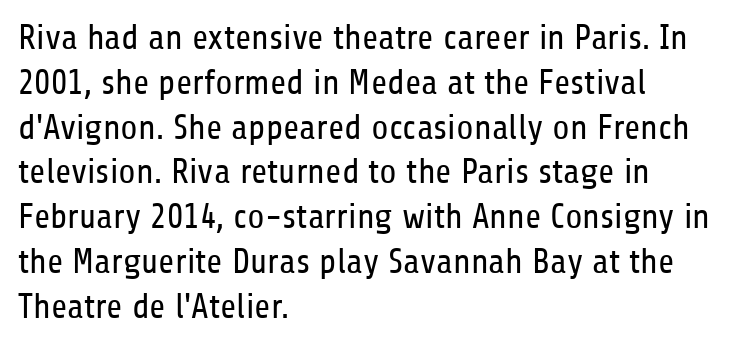
The image shows 35 px regular-weight, condensed sans-serif type, upright; set left-aligned, normal line spacing (1.28x), normal letter spacing, not underlined; low stroke contrast and a medium x-height.
